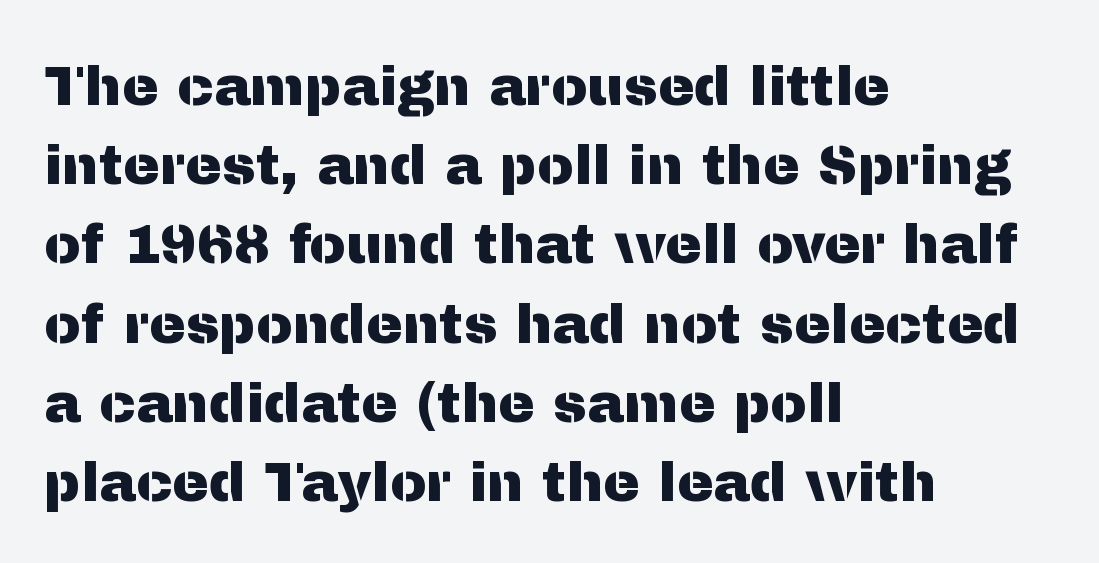
Each line starts at the same left margin while the right side varies. Each new line begins a customary step beneath the previous one. The passage shown is typed in a proportional face where columns would drift. The space directly below the letters is spotless. What kind of face is this? One without serifs — a sans.
